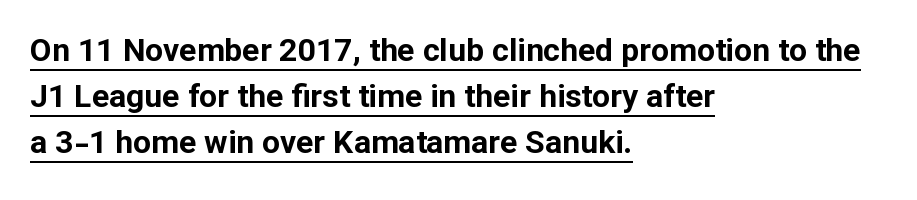
The image shows 32 px bold sans-serif type, upright; set left-aligned, normal line spacing (1.44x), normal letter spacing, underlined; low stroke contrast and a medium x-height.
